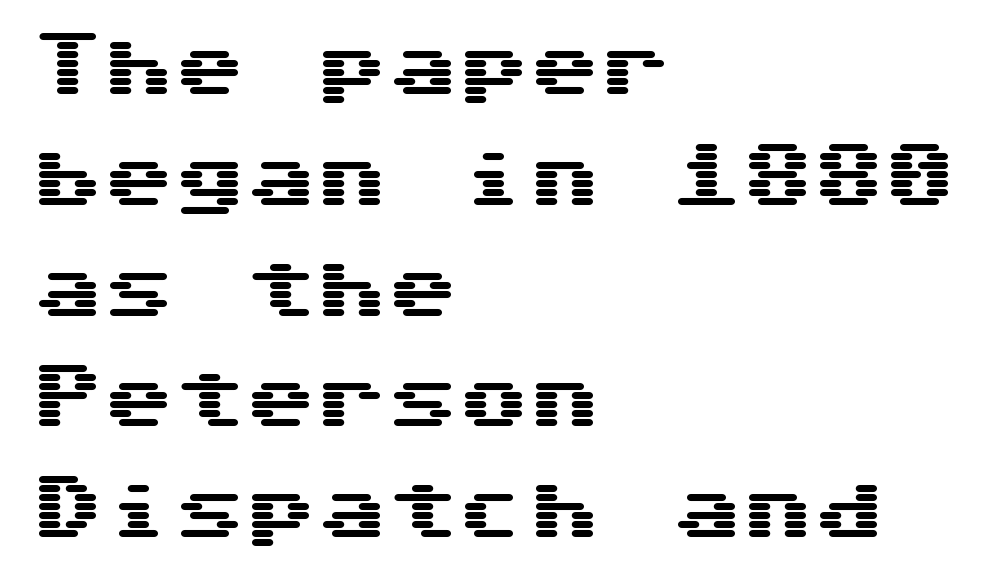
Q: Is the text italic (slanted)? A: No, it is upright.
Q: Is the typeface a serif or a sans-serif typeface? A: Sans-serif.
Q: Is the text underlined? A: No.
Q: How is the paragraph aligned? A: Left-aligned.
Q: Is the spacing between letters normal or unusually wide? A: Normal.
Q: Is the spacing between lines tight, normal or loose? A: Normal.
Q: Width (condensed, normal, or wide)? A: Wide.
Q: Stroke contrast? A: Medium.
Q: x-height? A: Medium.
